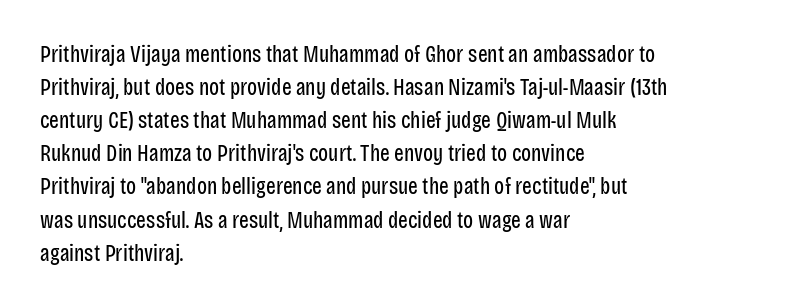
{"italic": "no", "bold": "no", "underline": "no", "align": "left", "line_spacing": "normal", "line_spacing_ratio": 1.44, "letter_spacing": "normal", "letter_spacing_em": 0.0, "glyph_px": 23}
